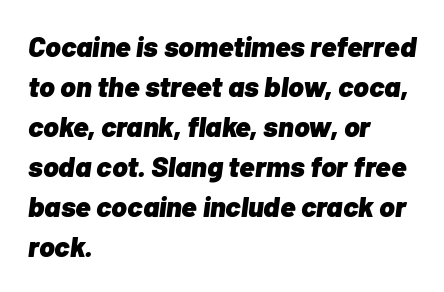
Descender tails drop into unmarked territory. Posture: slanted. Regarding leading, the lines here are spaced in the standard way. Nobody touched the tracking dial on this one.
